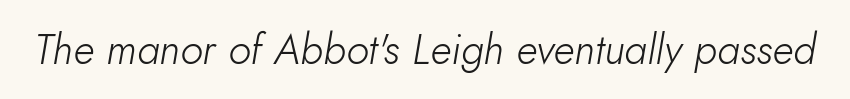
{"italic": "yes", "lean": "right", "slant_degrees": 10, "bold": "no", "weight": "light", "width": "normal", "stroke_contrast": "low", "x_height": "small", "monospaced": "no", "underline": "no", "letter_spacing": "normal", "letter_spacing_em": 0.0, "glyph_px": 42}
